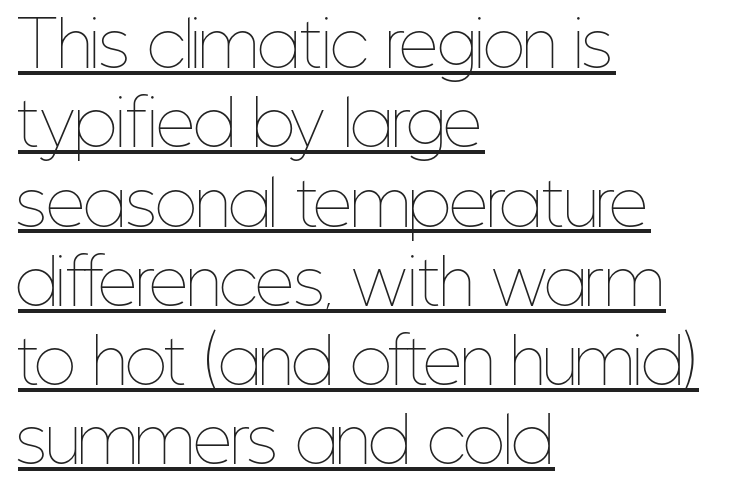
Leftover space on each line is placed entirely after the last word. Regarding leading, the lines here are spaced in the standard way. The passage shown is typed in a proportional face where columns would drift. Stems here are at most as thick as an everyday book face.
